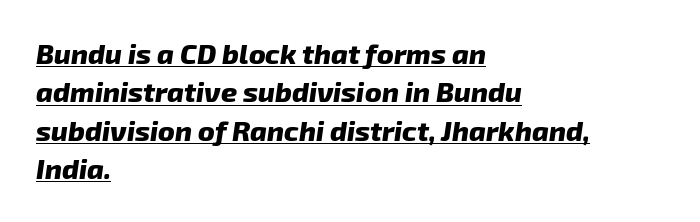
The image shows 28 px heavy type, italic (leaning right); set left-aligned, normal line spacing (1.37x), normal letter spacing, underlined; low stroke contrast and a medium x-height.
